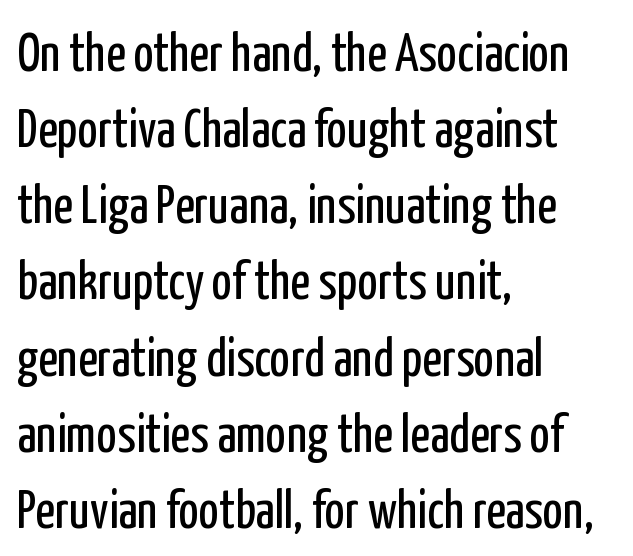
The image shows 54 px regular-weight, condensed sans-serif type, upright; set left-aligned, normal line spacing (1.41x), normal letter spacing, not underlined; low stroke contrast and a medium x-height.
